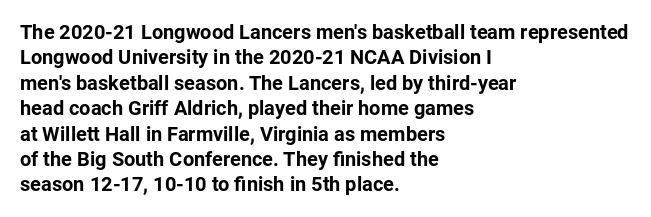
{"italic": "no", "bold": "yes", "underline": "no", "align": "left", "line_spacing": "normal", "line_spacing_ratio": 1.27, "letter_spacing": "normal", "letter_spacing_em": 0.0, "glyph_px": 20}
